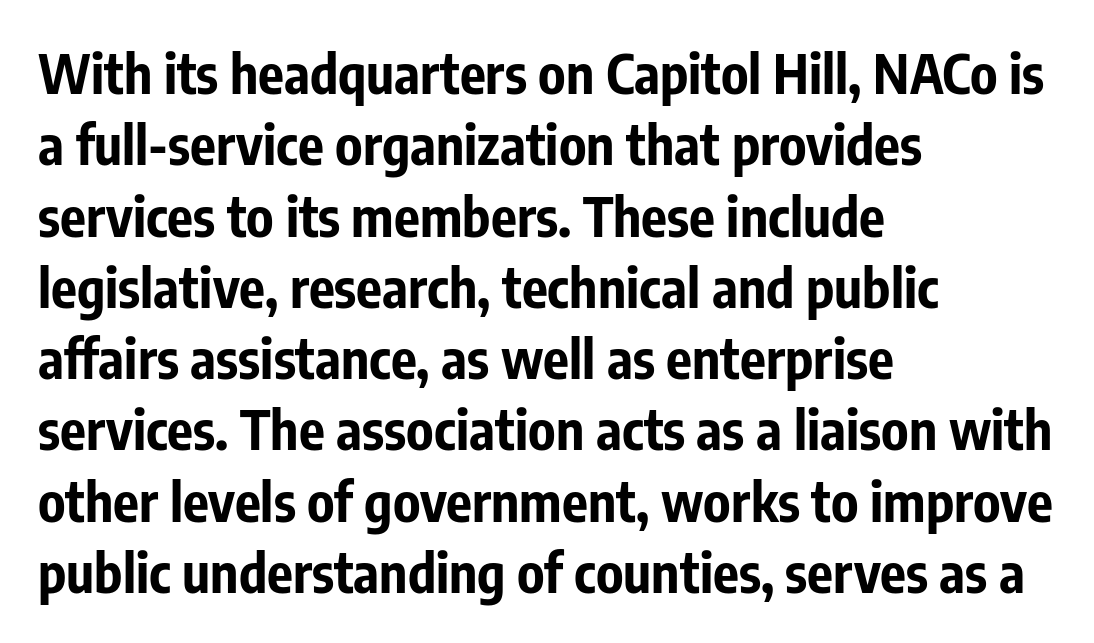
Q: Is the text bold? A: Yes.
Q: Is the text italic (slanted)? A: No, it is upright.
Q: Is the typeface a serif or a sans-serif typeface? A: Sans-serif.
Q: Is the text underlined? A: No.
Q: How is the paragraph aligned? A: Left-aligned.
Q: Is the spacing between letters normal or unusually wide? A: Normal.
Q: Is the spacing between lines tight, normal or loose? A: Normal.
Q: Width (condensed, normal, or wide)? A: Condensed.
Q: Stroke contrast? A: Low.
Q: x-height? A: Medium.
Q: Monospaced? A: No.
